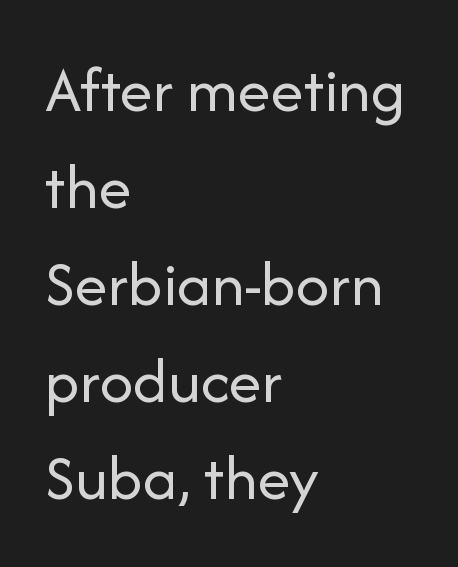
The font family rendered here belongs to the sans-serif group. The lines are quadded left. The strokes are not fattened; the text isn't bold. Baseline-to-baseline distance is the conventional proportion of letter height. The letters sit at their default tracking, neither squeezed nor spread. Posture: straight, roman, zero tilt.
